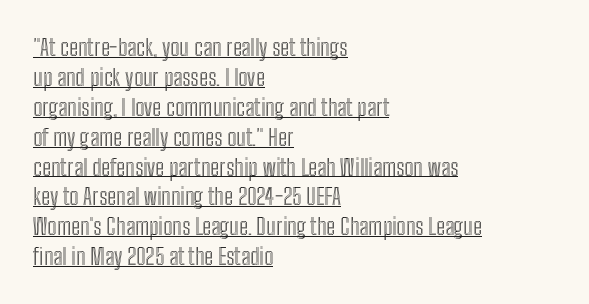
Every word sits above its own underline. Designer's note — italics off, roman on. The tracking reads as untouched default to a designer's eye. Line spacing here is normal.
